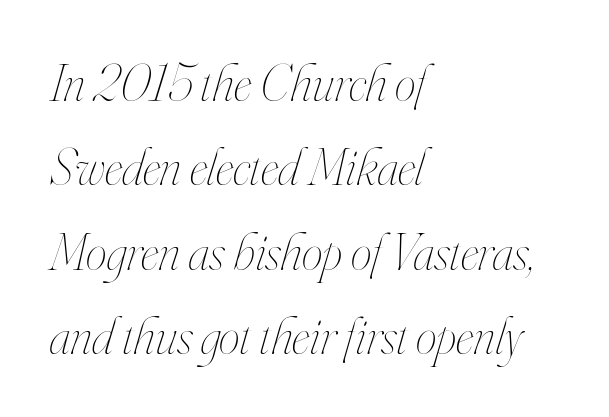
The image shows 53 px thin, condensed type, italic (leaning right); set left-aligned, normal line spacing (1.59x), normal letter spacing, not underlined; high stroke contrast and a small x-height.
